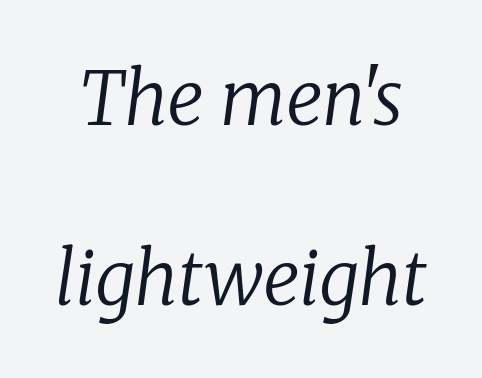
{"serif": "yes", "italic": "yes", "lean": "right", "slant_degrees": 8, "bold": "no", "weight": "regular", "width": "normal", "stroke_contrast": "low", "x_height": "medium", "monospaced": "no", "underline": "no", "line_spacing": "loose", "line_spacing_ratio": 2.46, "letter_spacing": "normal", "letter_spacing_em": 0.0, "glyph_px": 73}
